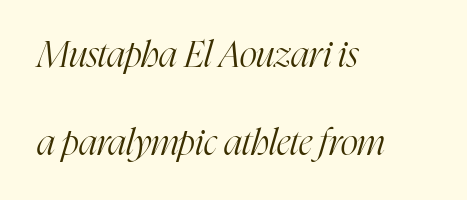
{"serif": "yes", "italic": "yes", "lean": "right", "slant_degrees": 16, "bold": "no", "weight": "light", "width": "condensed", "stroke_contrast": "high", "x_height": "medium", "monospaced": "no", "underline": "no", "align": "left", "line_spacing": "loose", "line_spacing_ratio": 2.37, "letter_spacing": "normal", "letter_spacing_em": 0.0, "glyph_px": 37}
